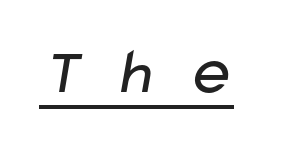
The image shows 66 px regular-weight, wide sans-serif type; set unusually wide letter spacing (+0.42 em), underlined; low stroke contrast and a medium x-height.
